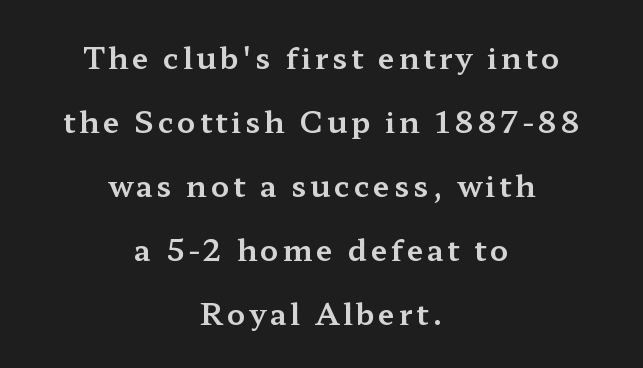
The image shows 30 px wide serif type, upright; set centered, loose line spacing (2.13x), not underlined; medium stroke contrast and a medium x-height.
